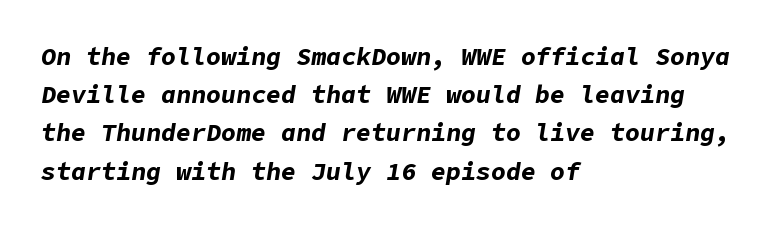
{"italic": "yes", "lean": "right", "slant_degrees": 9, "bold": "yes", "underline": "no", "align": "left", "line_spacing": "normal", "line_spacing_ratio": 1.53, "letter_spacing": "normal", "letter_spacing_em": 0.0, "glyph_px": 25}
